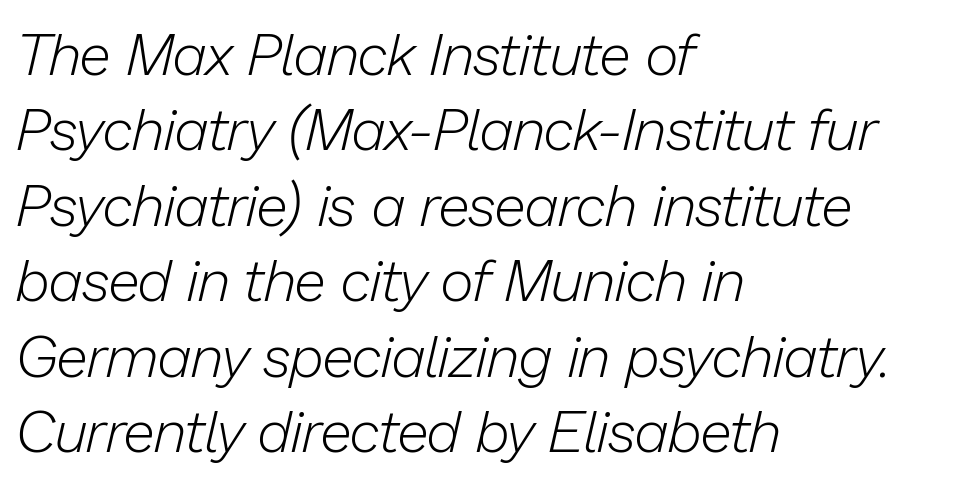
The image shows 58 px light type, italic (leaning right); set left-aligned, normal line spacing (1.3x), normal letter spacing, not underlined; low stroke contrast and a medium x-height.
